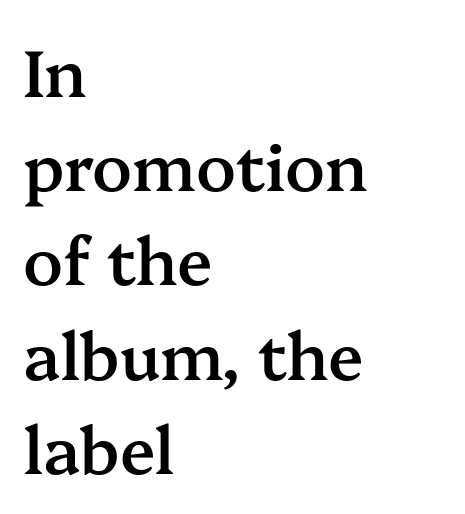
The image shows 65 px semibold serif type, upright; set left-aligned, normal line spacing (1.45x), normal letter spacing, not underlined; medium stroke contrast and a medium x-height.
